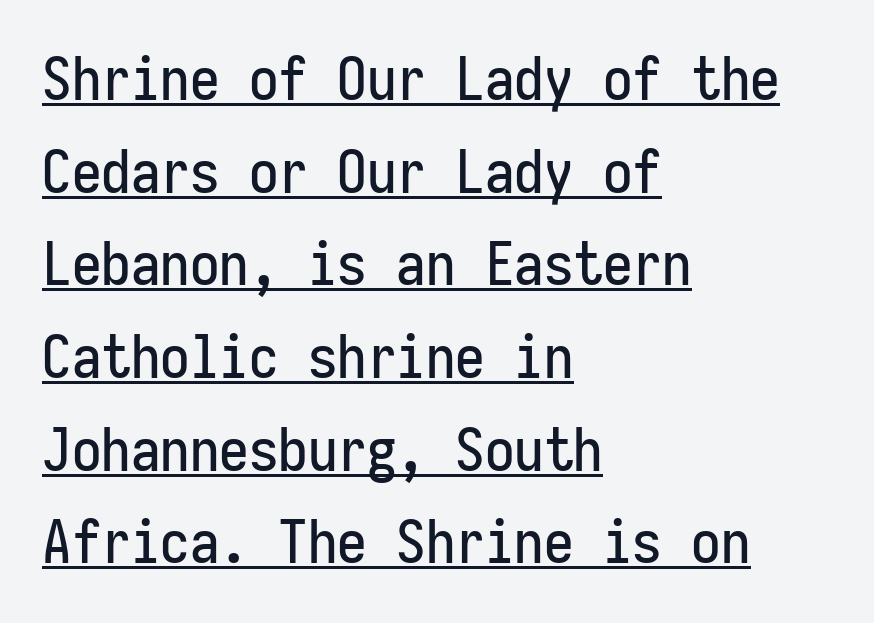
The image shows 59 px condensed sans-serif type, upright, monospaced; set left-aligned, normal line spacing (1.57x), normal letter spacing, underlined; low stroke contrast and a medium x-height.
